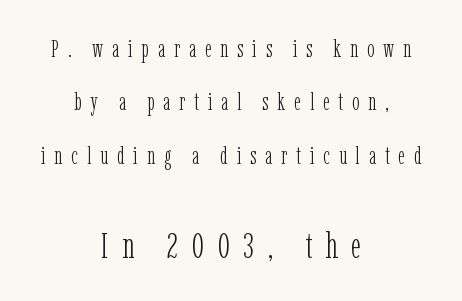
Q: Is the text bold? A: No.
Q: Is the text italic (slanted)? A: No, it is upright.
Q: Is the typeface a serif or a sans-serif typeface? A: Serif.
Q: Is the text underlined? A: No.
Q: How is the paragraph aligned? A: Centered.
Q: Is the spacing between letters normal or unusually wide? A: Unusually wide.
Q: Is the spacing between lines tight, normal or loose? A: Loose.
Q: Which block of text is set in a larger size, the first (top) or the second (bottom)? A: The second (bottom) one.
Q: Width (condensed, normal, or wide)? A: Condensed.
Q: Stroke contrast? A: Low.
Q: x-height? A: Medium.
Q: Monospaced? A: No.
